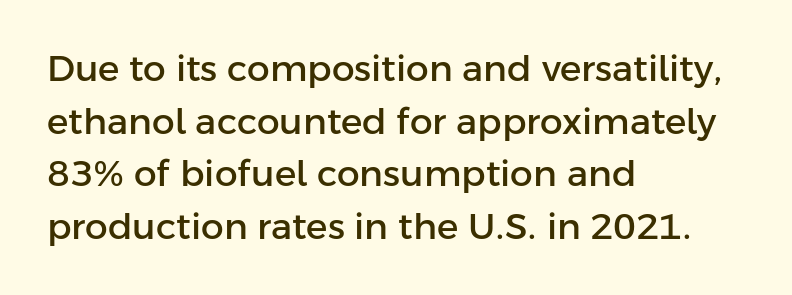
Default kerning and tracking; the words read as compact shapes. Regarding serifs, this sample does without them. Every row of glyphs begins at an identical x-position on the left. One glance says typical: line gaps are just what's usual. Is this a fixed-width face? No — the glyphs have proportional, varying widths. Lines of text with bare space underneath.
